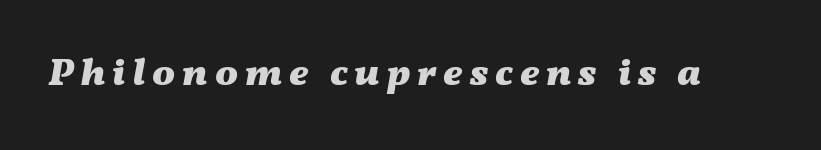
Q: Is the text bold? A: Yes.
Q: Is the text italic (slanted)? A: Yes, it leans right by about 11 degrees.
Q: Is the text underlined? A: No.
Q: Width (condensed, normal, or wide)? A: Wide.
Q: Stroke contrast? A: Medium.
Q: x-height? A: Medium.
Q: Monospaced? A: No.
